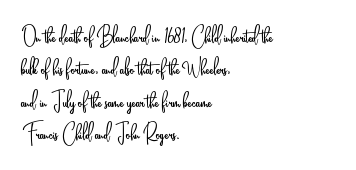
The font is comparable to plain body text, perhaps lighter. Line starts are locked; line ends wander. Nothing unusual about the tracking: characters are spaced as the font intends. Rule under the text: the space is simply empty.
